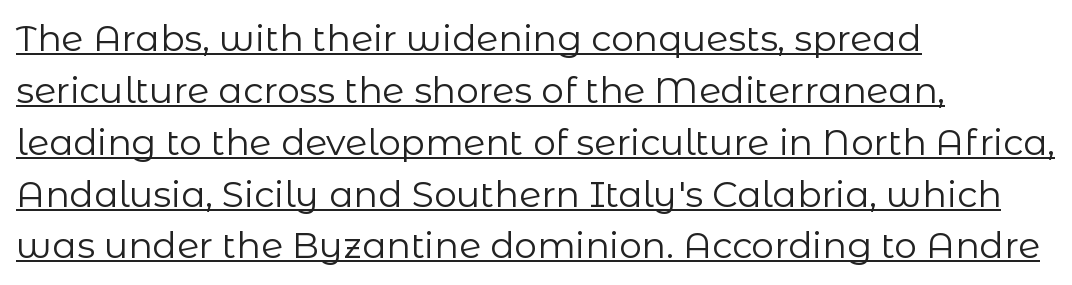
{"serif": "no", "italic": "no", "bold": "no", "weight": "regular", "width": "normal", "stroke_contrast": "low", "x_height": "medium", "monospaced": "no", "underline": "yes", "align": "left", "line_spacing": "normal", "line_spacing_ratio": 1.44, "letter_spacing": "normal", "letter_spacing_em": 0.0, "glyph_px": 36}
